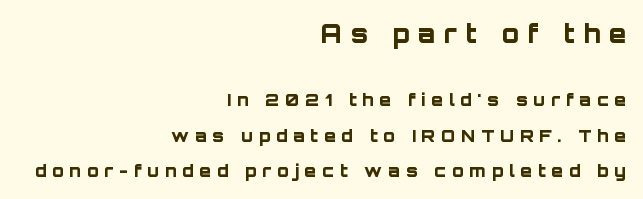
{"italic": "no", "bold": "yes", "underline": "no", "align": "right", "line_spacing": "loose", "line_spacing_ratio": 2.06, "letter_spacing": "wide", "letter_spacing_em": 0.34, "larger_block": "first", "size_ratio": 1.47, "glyph_px": 25}
